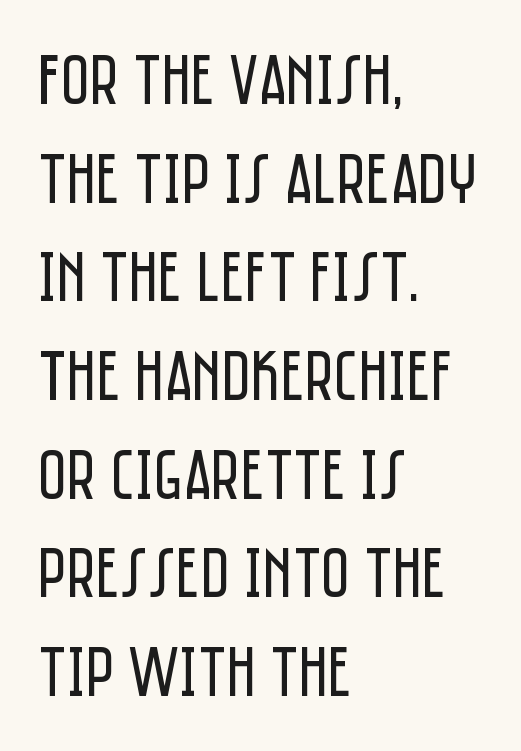
Q: Is the text bold? A: No.
Q: Is the text italic (slanted)? A: No, it is upright.
Q: Is the typeface a serif or a sans-serif typeface? A: Sans-serif.
Q: Is the text underlined? A: No.
Q: How is the paragraph aligned? A: Left-aligned.
Q: Is the spacing between letters normal or unusually wide? A: Normal.
Q: Is the spacing between lines tight, normal or loose? A: Normal.
Q: Width (condensed, normal, or wide)? A: Condensed.
Q: Stroke contrast? A: Low.
Q: x-height? A: Large.
Q: Monospaced? A: No.
